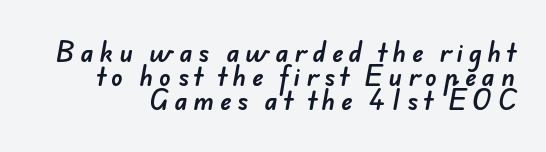
Summary of vertical rhythm: compact, with narrow interline spacing. The horizontal fit of the characters is loose and conspicuously gappy. Underline: absent.
